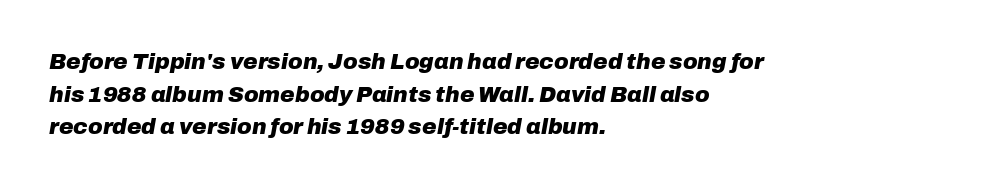
Q: Is the text bold? A: Yes.
Q: Is the text italic (slanted)? A: Yes, it leans right by about 10 degrees.
Q: Is the text underlined? A: No.
Q: How is the paragraph aligned? A: Left-aligned.
Q: Is the spacing between letters normal or unusually wide? A: Normal.
Q: Is the spacing between lines tight, normal or loose? A: Normal.
